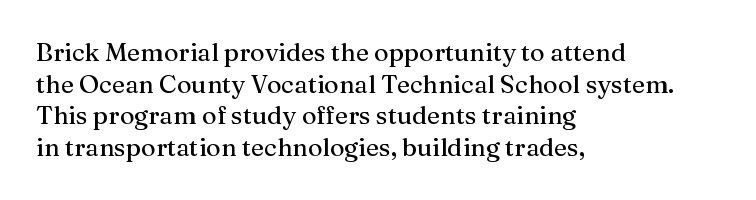
{"italic": "no", "underline": "no", "align": "left", "line_spacing": "normal", "line_spacing_ratio": 1.27, "letter_spacing": "normal", "letter_spacing_em": 0.0, "glyph_px": 25}
